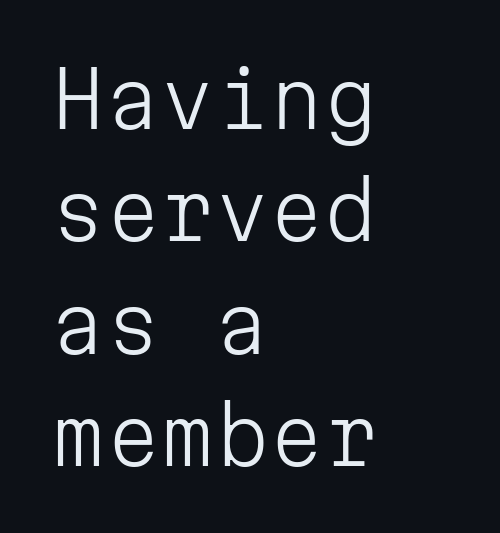
{"serif": "no", "italic": "no", "bold": "no", "weight": "light", "width": "normal", "stroke_contrast": "low", "x_height": "medium", "monospaced": "yes", "underline": "no", "align": "left", "line_spacing": "normal", "line_spacing_ratio": 1.44, "letter_spacing": "normal", "letter_spacing_em": 0.0, "glyph_px": 78}
